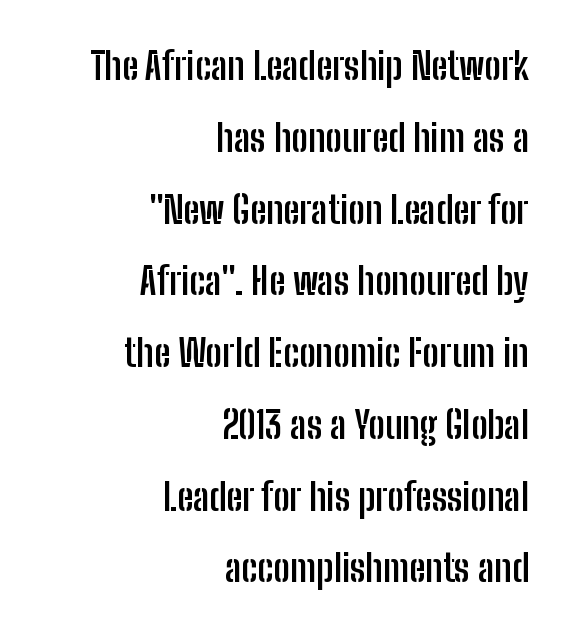
This rendering employs a face without finishing strokes, i.e., a sans-serif. Italic? Not at all — the glyphs are vertical. Which margin do the lines hug? The right one — the left edge is uneven. The strip under each line holds only bare page. Set as a true bold cut, around the 700 mark. Do the characters align in a grid? No, the font is proportional.
